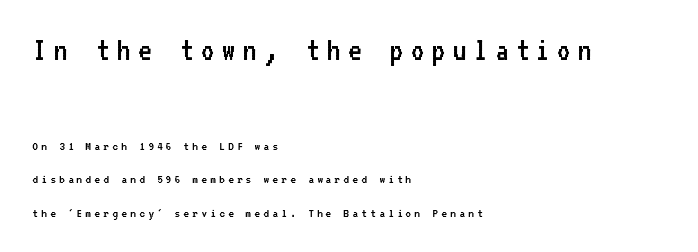
{"serif": "no", "italic": "no", "bold": "no", "weight": "regular", "width": "normal", "stroke_contrast": "low", "x_height": "medium", "monospaced": "yes", "underline": "no", "align": "left", "line_spacing": "loose", "line_spacing_ratio": 2.4, "letter_spacing": "wide", "letter_spacing_em": 0.22, "larger_block": "first", "size_ratio": 2.36, "glyph_px": 33}
